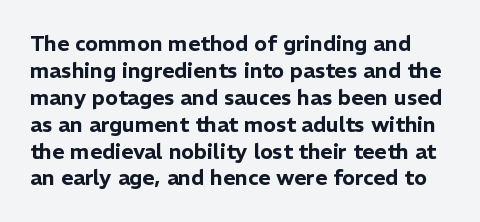
Lines of text with bare space underneath. These lines were composed using upright roman letters. Look at the tracking — it's just the regular setting, nothing added. Each new line begins a customary step beneath the previous one.
